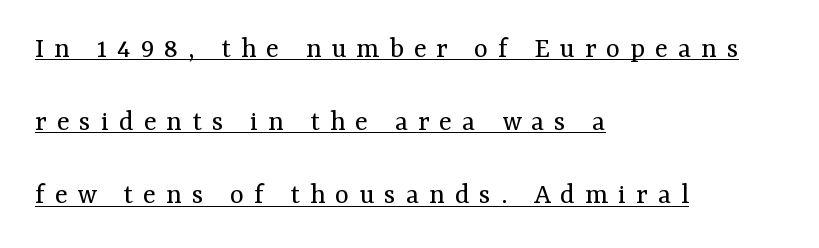
Characters remain perfectly vertical along every line. What kind of face is this? One with serifs. If you measured baseline to baseline, you'd find a long distance. Left-aligned paragraph, ragged on the right.
